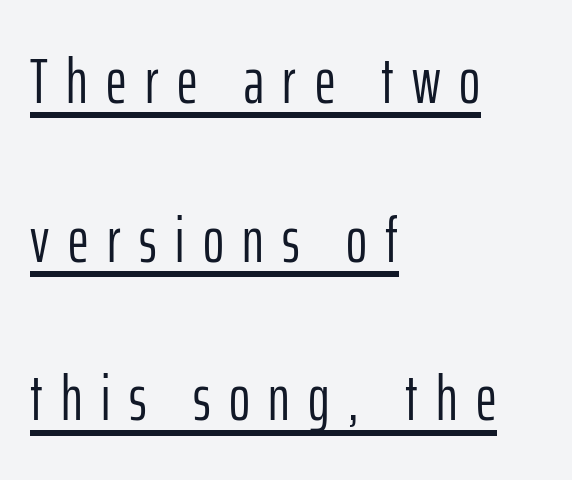
{"serif": "no", "italic": "no", "bold": "no", "weight": "light", "width": "condensed", "stroke_contrast": "low", "x_height": "medium", "monospaced": "no", "underline": "yes", "align": "left", "line_spacing": "loose", "line_spacing_ratio": 2.48, "letter_spacing": "wide", "letter_spacing_em": 0.29, "glyph_px": 64}
